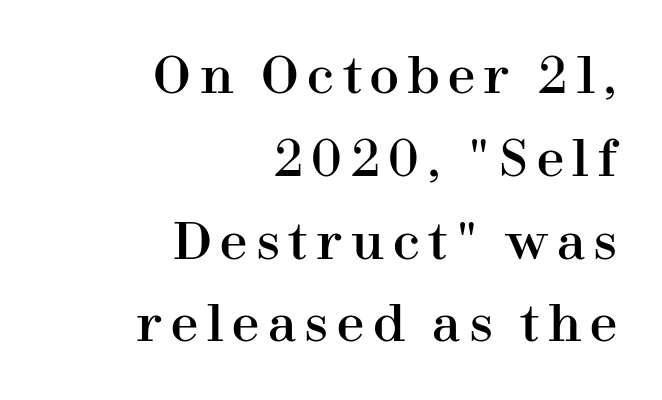
The image shows 49 px serif type, upright; set right-aligned, normal line spacing (1.69x), not underlined; high stroke contrast and a medium x-height.
